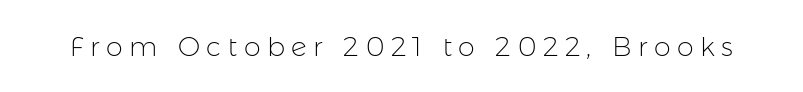
This sample uses expanded letter spacing, leaving extra air between glyphs. When letters stand straight like this, we call the style roman or upright. Is the type heavy? It reads as light-to-regular instead. Nobody drew a line under any word here.
